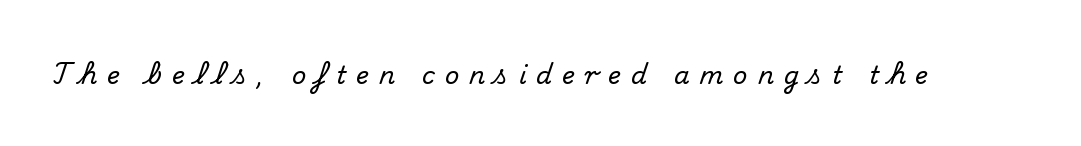
{"underline": "no", "letter_spacing": "wide", "letter_spacing_em": 0.39, "glyph_px": 25}
